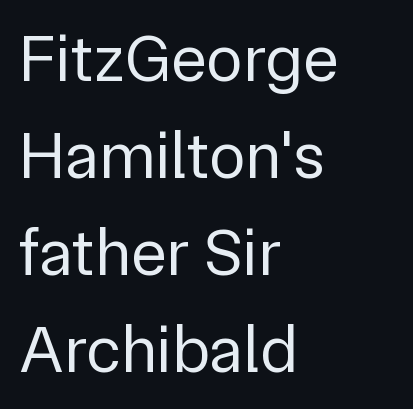
Q: Is the text bold? A: No.
Q: Is the text italic (slanted)? A: No, it is upright.
Q: Is the typeface a serif or a sans-serif typeface? A: Sans-serif.
Q: Is the text underlined? A: No.
Q: How is the paragraph aligned? A: Left-aligned.
Q: Is the spacing between letters normal or unusually wide? A: Normal.
Q: Is the spacing between lines tight, normal or loose? A: Normal.
Q: Width (condensed, normal, or wide)? A: Normal.
Q: Stroke contrast? A: Low.
Q: x-height? A: Medium.
Q: Monospaced? A: No.
